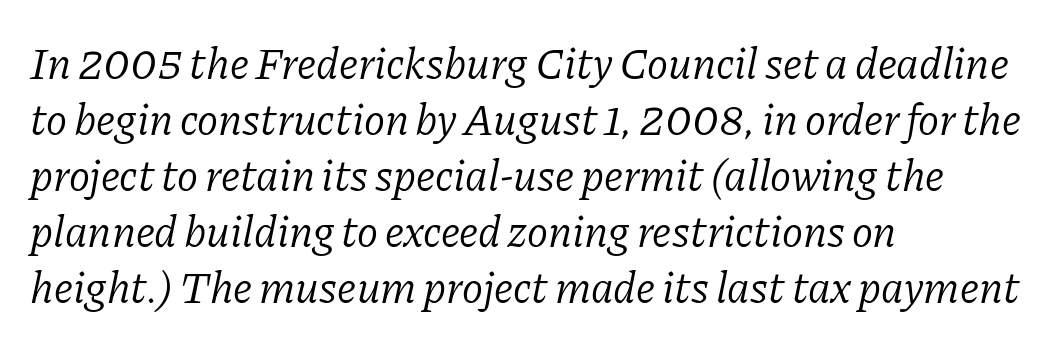
Q: Is the text bold? A: No.
Q: Is the text italic (slanted)? A: Yes, it leans right by about 11 degrees.
Q: Is the typeface a serif or a sans-serif typeface? A: Serif.
Q: Is the text underlined? A: No.
Q: How is the paragraph aligned? A: Left-aligned.
Q: Is the spacing between letters normal or unusually wide? A: Normal.
Q: Is the spacing between lines tight, normal or loose? A: Normal.
Q: Width (condensed, normal, or wide)? A: Normal.
Q: Stroke contrast? A: Low.
Q: x-height? A: Medium.
Q: Monospaced? A: No.
